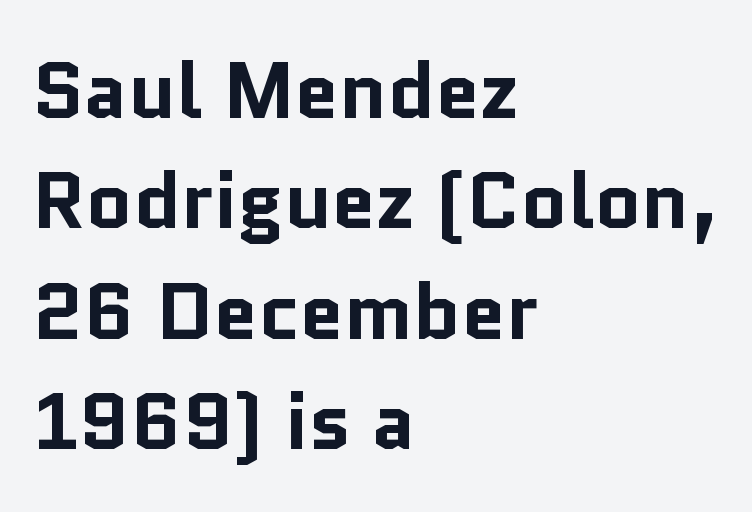
{"serif": "no", "italic": "no", "bold": "yes", "weight": "bold", "width": "normal", "stroke_contrast": "low", "x_height": "medium", "monospaced": "no", "underline": "no", "align": "left", "line_spacing": "normal", "line_spacing_ratio": 1.38, "letter_spacing": "normal", "letter_spacing_em": 0.0, "glyph_px": 80}
